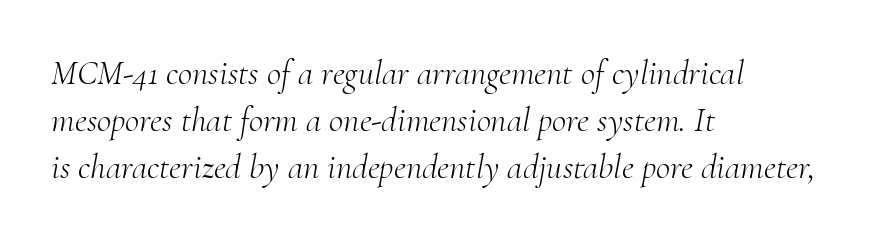
The vertical gap from one line to the next is medium. Summary of weight: not heavy and not bold. Teacher's note: observe the even left margin — that is flush-left alignment. The passage shown is not underscored anywhere. This rendering employs a face with finishing strokes, i.e., a serif. The glyphs look as if they've been sheared to an angle.
